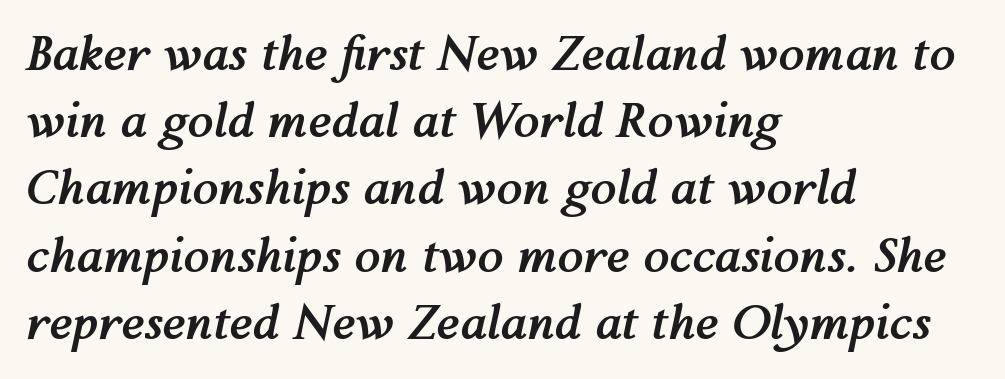
Character widths vary here, with narrow letters taking less room than wide ones. The block of text has a typical density, with ordinary space between rows. This rendering uses left alignment, leaving the right contour irregular. Inter-character spacing is left at the font's built-in metrics. Chunky letters — that's bold for sure.
